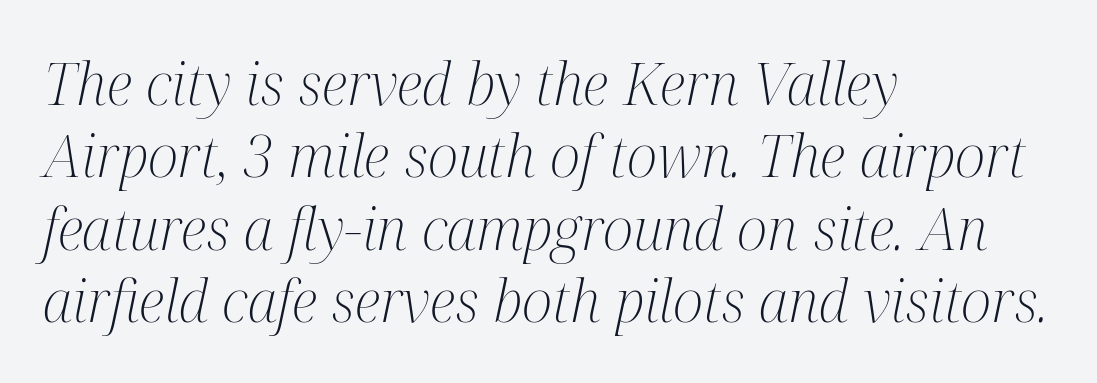
Descenders are the only things crossing below the line. The passage shown is typed in a proportional face where columns would drift. The face used here is rendered with its standard letterfit. The weight tops out at a normal text grade.
